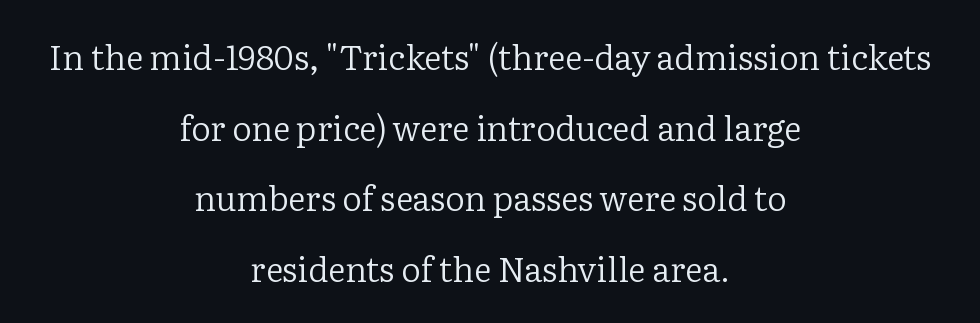
Q: Is the text bold? A: No.
Q: Is the text italic (slanted)? A: No, it is upright.
Q: Is the typeface a serif or a sans-serif typeface? A: Serif.
Q: Is the text underlined? A: No.
Q: How is the paragraph aligned? A: Centered.
Q: Is the spacing between letters normal or unusually wide? A: Normal.
Q: Is the spacing between lines tight, normal or loose? A: Loose.
Q: Width (condensed, normal, or wide)? A: Normal.
Q: Stroke contrast? A: Low.
Q: x-height? A: Medium.
Q: Monospaced? A: No.
